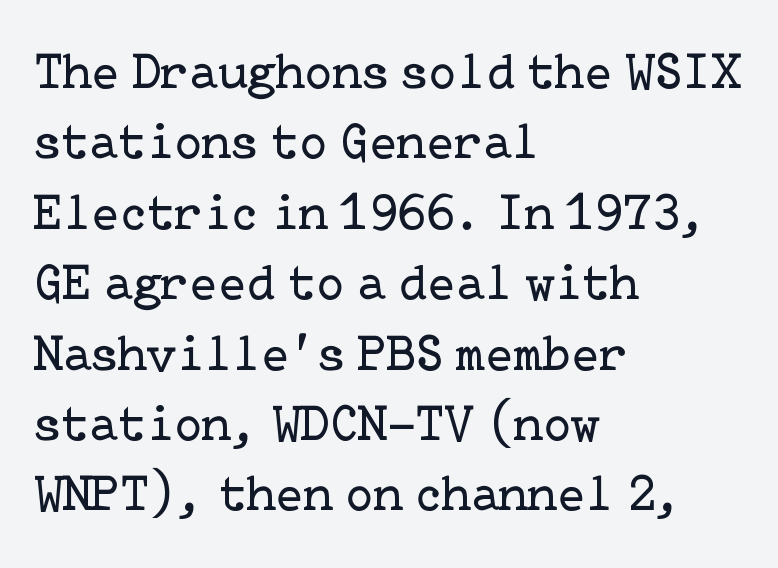
This rendering features lettering with no underline. The font is comparable to plain body text, perhaps lighter. Caption: standard tracking, unaltered. This sample uses an upright cut, with every glyph sitting square on the baseline. The lines are quadded left.
